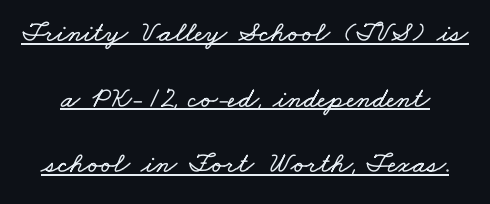
Q: Is the text underlined? A: Yes.
Q: Is the spacing between letters normal or unusually wide? A: Normal.
Q: Is the spacing between lines tight, normal or loose? A: Loose.
Q: Width (condensed, normal, or wide)? A: Wide.
Q: Stroke contrast? A: Low.
Q: x-height? A: Small.
Q: Monospaced? A: No.
